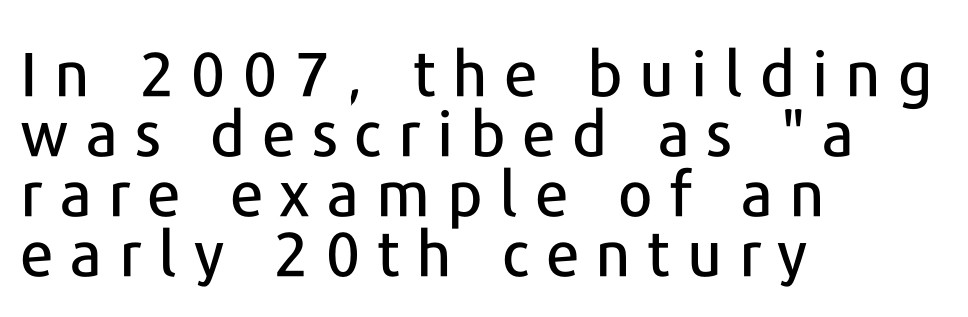
The axis of the letterforms is exactly vertical. Short and long lines alike share a common starting point at left. In terms of letterform style, serifs are entirely absent. Any mark beneath the type? The region is blank.
